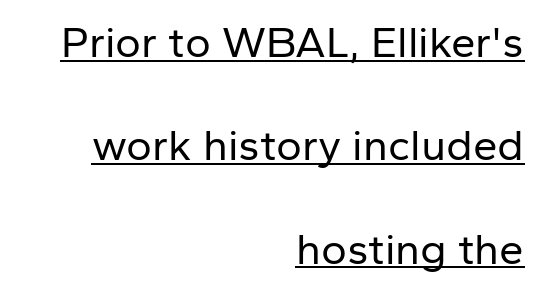
The passage shown is typed in a proportional face where columns would drift. To sum up the face: it is a sans, with no serifs. A typographer would call this underscored text. Typeset ragged left — the right edge is the straight one. No extra tracking has been applied to these lines. The letters look calm and open, with moderate or lighter stems.
